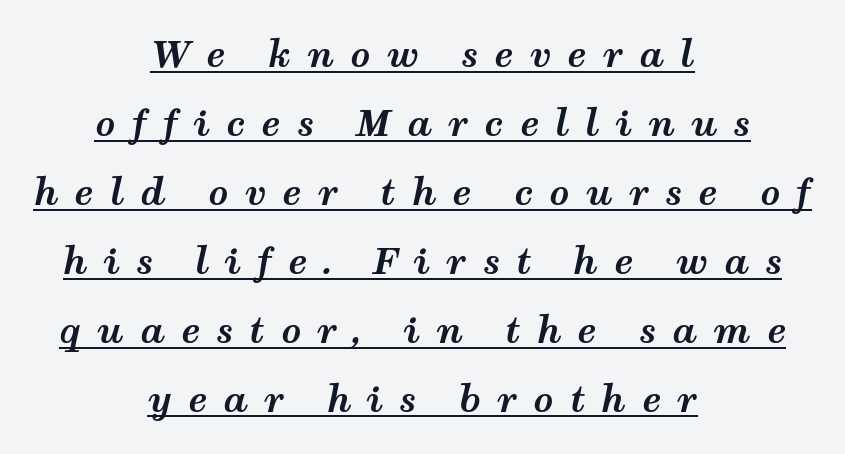
These lines were composed using italics. These lines are centered, leaving both edges ragged. Like a heading marked for emphasis, these lines bear an underscore. These lines stand farther apart than default settings would place them. Heft: maximum for text — a bold.
